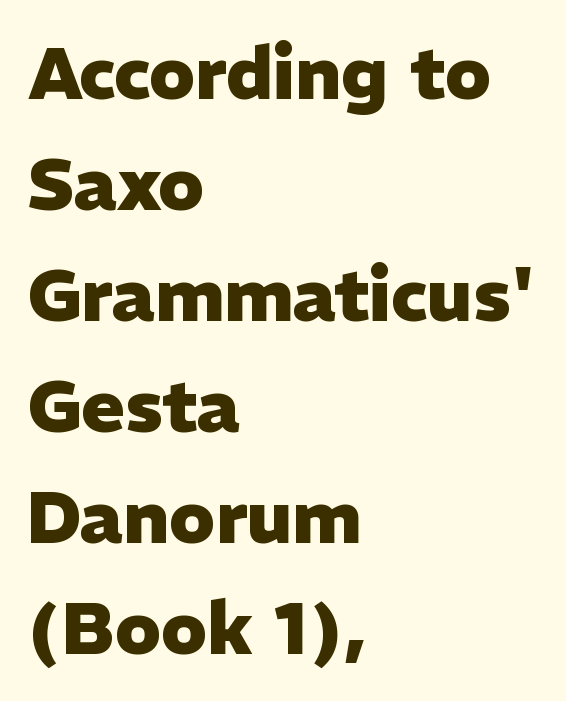
The image shows 73 px heavy sans-serif type, upright; set left-aligned, normal line spacing (1.52x), normal letter spacing, not underlined; low stroke contrast and a medium x-height.
